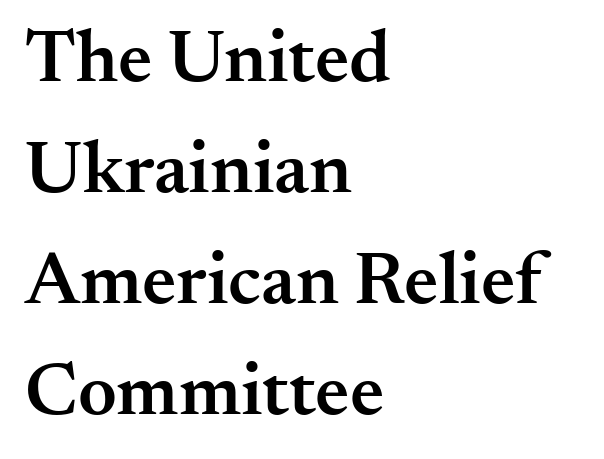
Q: Is the text bold? A: Semi-bold.
Q: Is the text italic (slanted)? A: No, it is upright.
Q: Is the typeface a serif or a sans-serif typeface? A: Serif.
Q: Is the text underlined? A: No.
Q: How is the paragraph aligned? A: Left-aligned.
Q: Is the spacing between letters normal or unusually wide? A: Normal.
Q: Is the spacing between lines tight, normal or loose? A: Normal.
Q: Width (condensed, normal, or wide)? A: Normal.
Q: Stroke contrast? A: Medium.
Q: x-height? A: Small.
Q: Monospaced? A: No.
